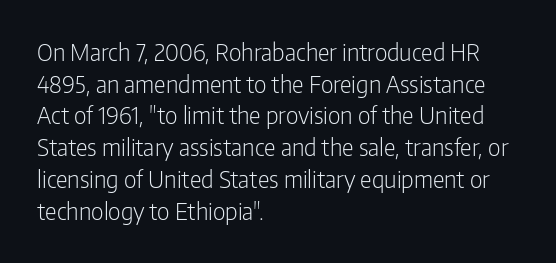
{"italic": "no", "bold": "no", "underline": "no", "align": "left", "line_spacing": "normal", "line_spacing_ratio": 1.38, "letter_spacing": "normal", "letter_spacing_em": 0.0, "glyph_px": 23}
